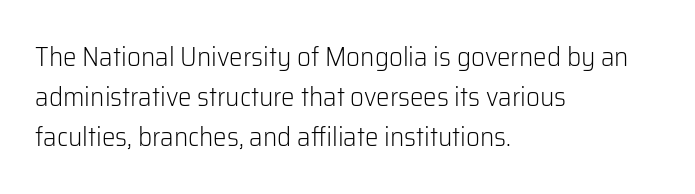
The paragraph shown leans on its left margin. Has an underline been added? It has not. The font's upright variant was chosen for this text. The cut favours lightness, reaching ordinary text weight at its darkest.
